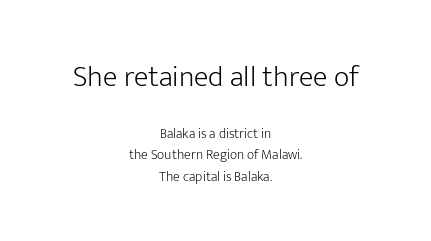
{"serif": "no", "italic": "no", "bold": "no", "weight": "light", "width": "normal", "stroke_contrast": "low", "x_height": "medium", "monospaced": "no", "underline": "no", "align": "center", "line_spacing": "normal", "line_spacing_ratio": 1.53, "letter_spacing": "normal", "letter_spacing_em": 0.0, "larger_block": "first", "size_ratio": 2.14, "glyph_px": 30}
